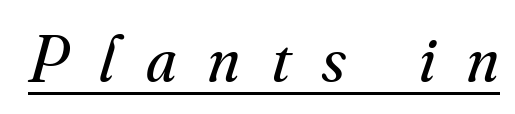
{"serif": "yes", "italic": "yes", "lean": "right", "slant_degrees": 16, "bold": "no", "weight": "regular", "width": "normal", "stroke_contrast": "medium", "x_height": "small", "monospaced": "no", "underline": "yes", "letter_spacing": "wide", "letter_spacing_em": 0.48, "glyph_px": 66}
